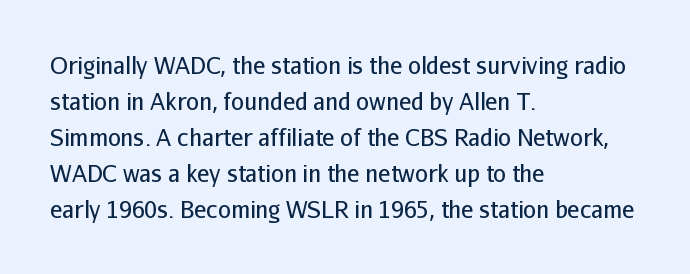
The image shows 23 px text type, upright; set left-aligned, normal line spacing (1.57x), normal letter spacing, not underlined.
